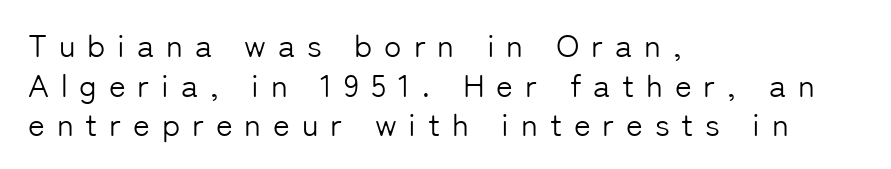
The face used here is rendered with a markedly widened letterfit. Is this a fixed-width face? No — the glyphs have proportional, varying widths. The characters display no serif detailing; their extremities are plain. A bare baseline throughout the passage. Notice how the passage keeps a crisp vertical edge on the left only. Unlike italic type, these characters show no tilt at all.
